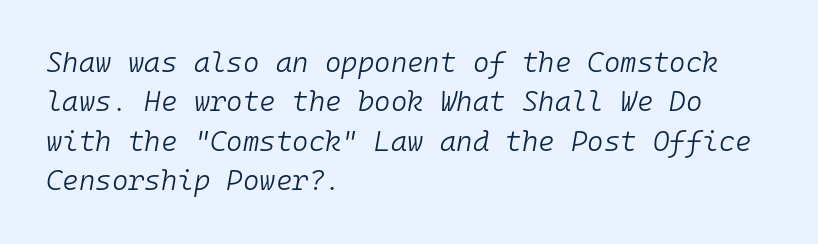
{"italic": "yes", "lean": "right", "slant_degrees": 10, "bold": "no", "weight": "light", "width": "normal", "stroke_contrast": "low", "x_height": "medium", "monospaced": "yes", "underline": "no", "align": "left", "line_spacing": "normal", "line_spacing_ratio": 1.41, "letter_spacing": "normal", "letter_spacing_em": 0.0, "glyph_px": 28}
